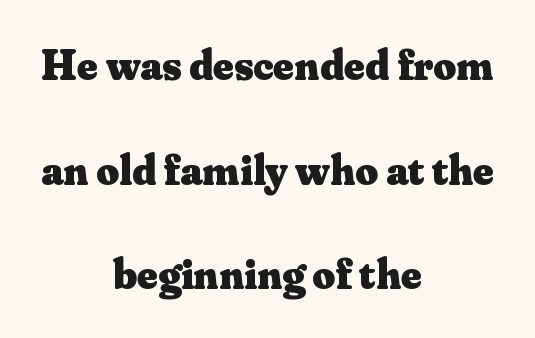
{"serif": "yes", "italic": "no", "bold": "yes", "weight": "heavy", "width": "normal", "stroke_contrast": "medium", "x_height": "small", "monospaced": "no", "underline": "no", "align": "center", "line_spacing": "loose", "line_spacing_ratio": 2.38, "letter_spacing": "normal", "letter_spacing_em": 0.0, "glyph_px": 44}
